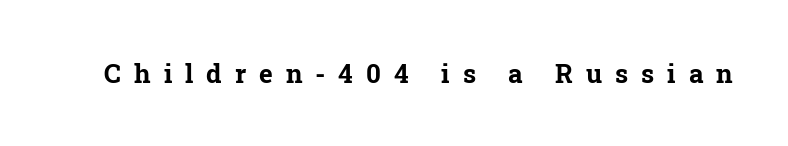
Underlining? Definitely not there. Inter-character spacing is expanded well beyond the font's built-in metrics. Italic: no, the glyphs are upright roman. Compared with an ordinary text face, these strokes are far heavier — a full bold.
